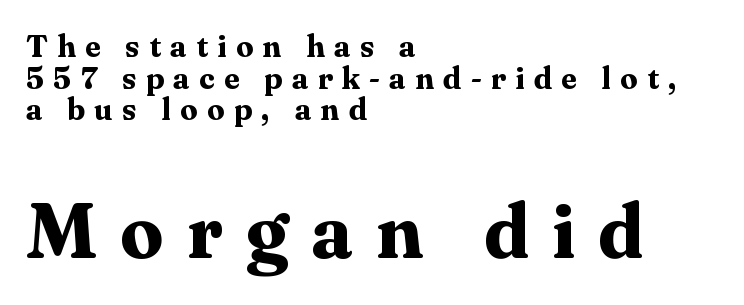
{"serif": "yes", "italic": "no", "bold": "yes", "weight": "bold", "width": "normal", "stroke_contrast": "medium", "x_height": "medium", "monospaced": "no", "underline": "no", "align": "left", "line_spacing": "tight", "line_spacing_ratio": 1.02, "letter_spacing": "wide", "letter_spacing_em": 0.3, "larger_block": "second", "size_ratio": 2.48, "glyph_px": 77}
